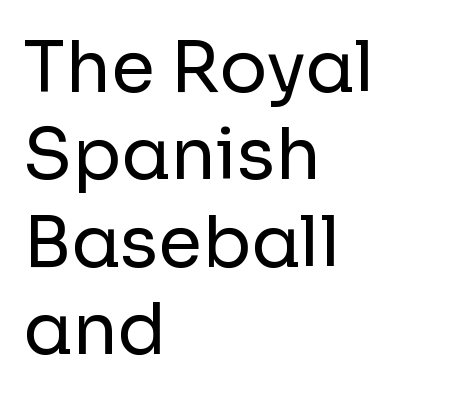
Q: Is the text bold? A: No.
Q: Is the text italic (slanted)? A: No, it is upright.
Q: Is the typeface a serif or a sans-serif typeface? A: Sans-serif.
Q: Is the text underlined? A: No.
Q: How is the paragraph aligned? A: Left-aligned.
Q: Is the spacing between letters normal or unusually wide? A: Normal.
Q: Width (condensed, normal, or wide)? A: Normal.
Q: Stroke contrast? A: Low.
Q: x-height? A: Medium.
Q: Monospaced? A: No.
